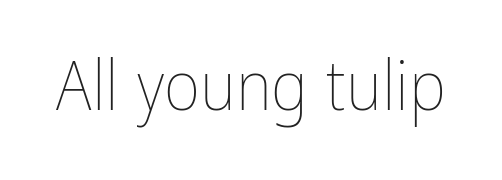
Here the designer chose a conventional face with non-uniform glyph widths. Descenders hang freely into open space. When letters stand straight like this, we call the style roman or upright. Students, note that the glyphs here touch the page at normal intervals. Vertical stems look standard width or narrower in stroke.
